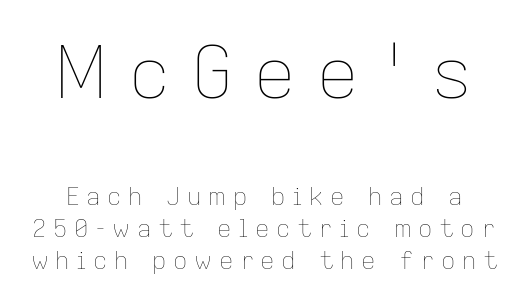
{"italic": "no", "bold": "no", "weight": "thin", "width": "normal", "stroke_contrast": "low", "x_height": "medium", "monospaced": "no", "underline": "no", "line_spacing": "normal", "line_spacing_ratio": 1.33, "letter_spacing": "wide", "letter_spacing_em": 0.27, "larger_block": "first", "size_ratio": 3.0, "glyph_px": 72}
